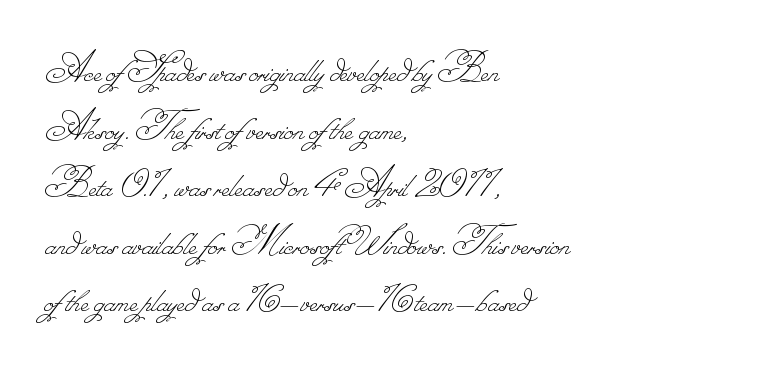
Q: Is the text bold? A: No.
Q: Is the text underlined? A: No.
Q: How is the paragraph aligned? A: Left-aligned.
Q: Is the spacing between letters normal or unusually wide? A: Normal.
Q: Is the spacing between lines tight, normal or loose? A: Normal.
Q: Width (condensed, normal, or wide)? A: Normal.
Q: Stroke contrast? A: Low.
Q: Monospaced? A: No.
